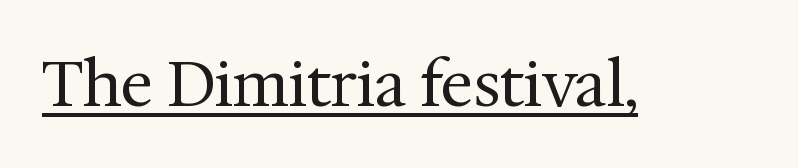
Q: Is the text bold? A: No.
Q: Is the text italic (slanted)? A: No, it is upright.
Q: Is the typeface a serif or a sans-serif typeface? A: Serif.
Q: Is the text underlined? A: Yes.
Q: Is the spacing between letters normal or unusually wide? A: Normal.
Q: Width (condensed, normal, or wide)? A: Normal.
Q: Stroke contrast? A: Medium.
Q: x-height? A: Medium.
Q: Monospaced? A: No.
